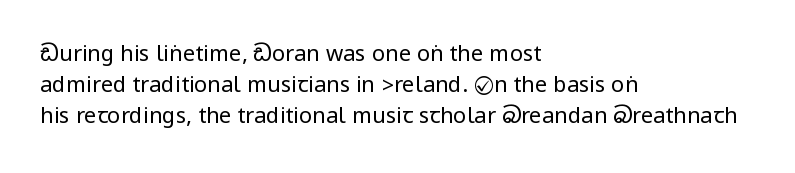
Q: Is the text bold? A: No.
Q: Is the text italic (slanted)? A: No, it is upright.
Q: Is the text underlined? A: No.
Q: How is the paragraph aligned? A: Left-aligned.
Q: Is the spacing between letters normal or unusually wide? A: Normal.
Q: Is the spacing between lines tight, normal or loose? A: Normal.
